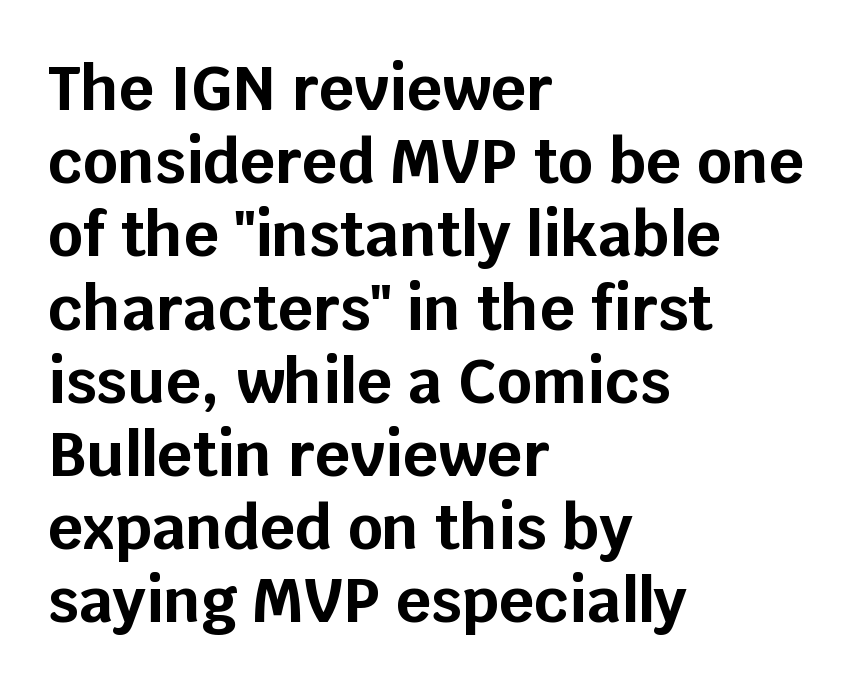
{"serif": "no", "italic": "no", "bold": "yes", "weight": "bold", "width": "normal", "stroke_contrast": "low", "x_height": "large", "monospaced": "no", "underline": "no", "align": "left", "line_spacing_ratio": 1.2, "letter_spacing": "normal", "letter_spacing_em": 0.0, "glyph_px": 61}
